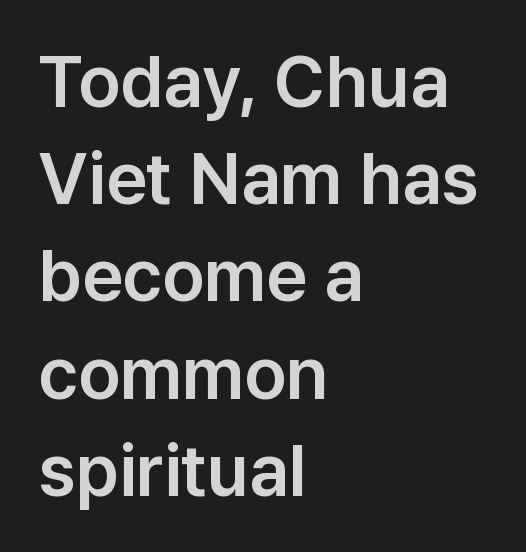
Q: Is the text italic (slanted)? A: No, it is upright.
Q: Is the typeface a serif or a sans-serif typeface? A: Sans-serif.
Q: Is the text underlined? A: No.
Q: How is the paragraph aligned? A: Left-aligned.
Q: Is the spacing between letters normal or unusually wide? A: Normal.
Q: Is the spacing between lines tight, normal or loose? A: Normal.
Q: Width (condensed, normal, or wide)? A: Normal.
Q: Stroke contrast? A: Low.
Q: x-height? A: Medium.
Q: Monospaced? A: No.
